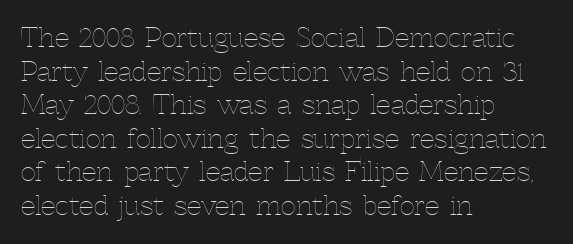
{"italic": "no", "bold": "no", "underline": "no", "align": "left", "line_spacing": "normal", "line_spacing_ratio": 1.29, "letter_spacing": "normal", "letter_spacing_em": 0.0, "glyph_px": 26}
